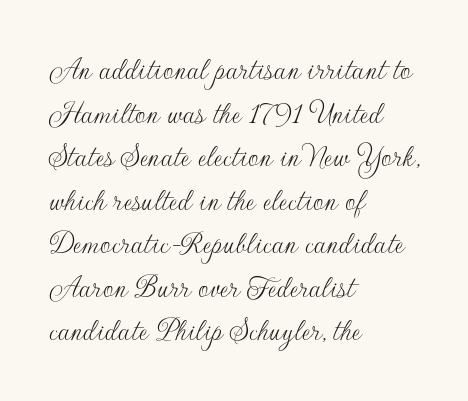
No extra ink here — the face is not bold. No feet cap the strokes, marking this as sans-serif type. In terms of letterspacing, this is plain default setting. Here the designer chose a conventional face with non-uniform glyph widths. If you drew a ruler down the left edge, every line would touch it.
